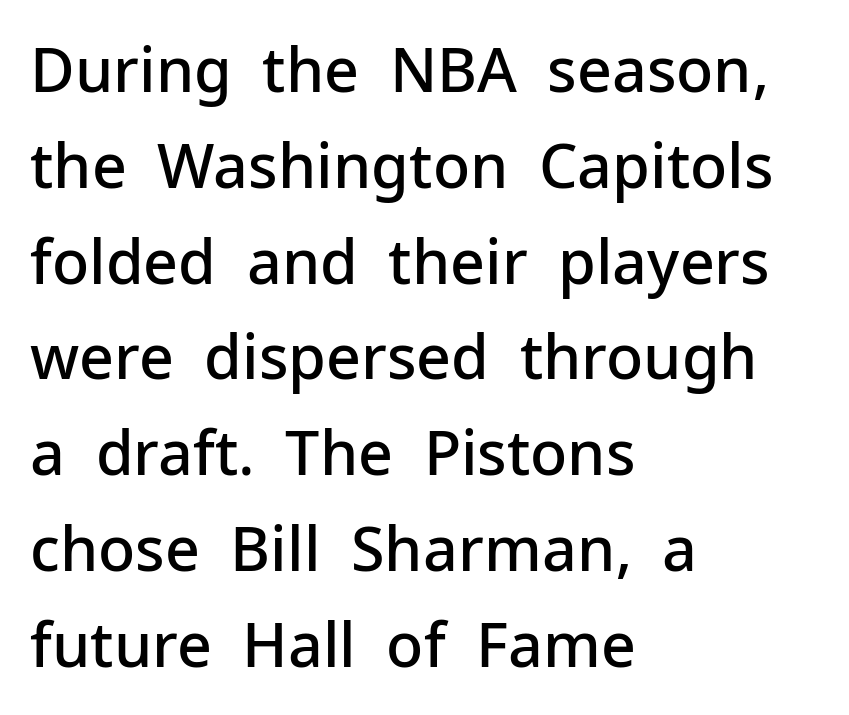
Q: Is the text bold? A: Semi-bold.
Q: Is the text italic (slanted)? A: No, it is upright.
Q: Is the typeface a serif or a sans-serif typeface? A: Sans-serif.
Q: Is the text underlined? A: No.
Q: How is the paragraph aligned? A: Left-aligned.
Q: Is the spacing between letters normal or unusually wide? A: Normal.
Q: Is the spacing between lines tight, normal or loose? A: Normal.
Q: Width (condensed, normal, or wide)? A: Normal.
Q: Stroke contrast? A: Low.
Q: x-height? A: Medium.
Q: Monospaced? A: No.
